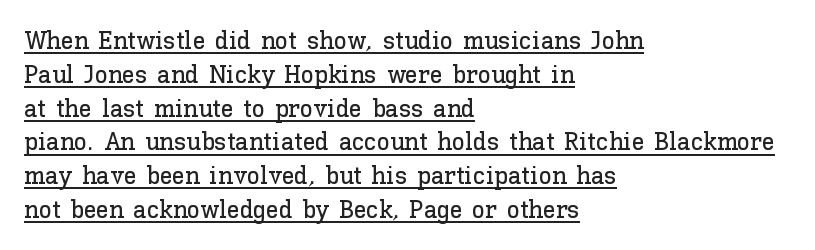
The horizontal fit of the characters is conventional and even. Does a line run under the words? Yes, clearly. What's the leading like? Ordinary, nothing unusual. Where is the straight margin? On the left.
